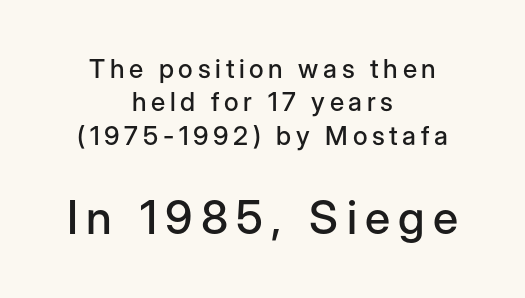
Think of a printed novel: that variable character pitch is what you see here. The rendering uses a moderate line-height, typical for paragraphs. The later block is typeset at a bigger size than the earlier block. Posture: vertical.
